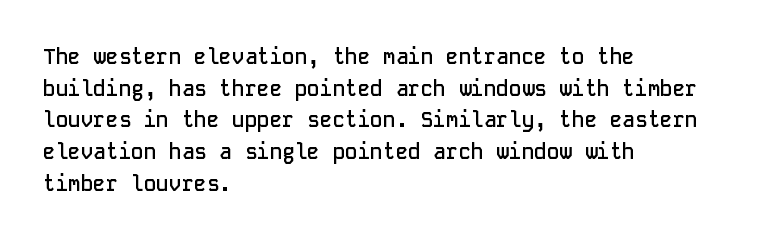
The image shows 21 px text type, upright; set left-aligned, normal line spacing (1.51x), normal letter spacing, not underlined.
